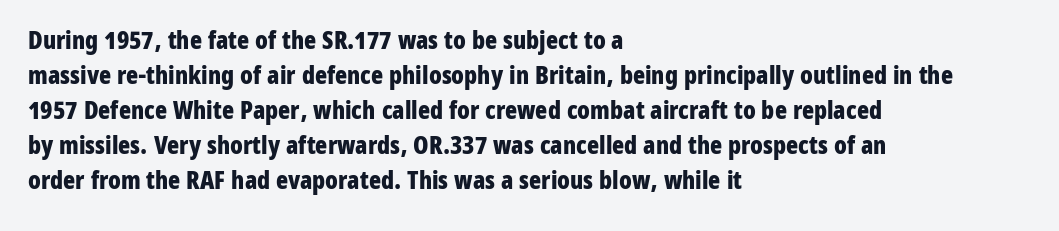
The image shows 25 px bold type, upright; set left-aligned, normal line spacing (1.4x), normal letter spacing, not underlined.
